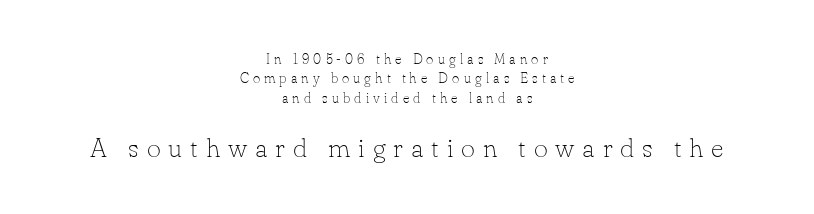
{"italic": "no", "bold": "no", "underline": "no", "align": "center", "line_spacing": "normal", "line_spacing_ratio": 1.39, "letter_spacing": "wide", "letter_spacing_em": 0.29, "larger_block": "second", "size_ratio": 1.93, "glyph_px": 27}
